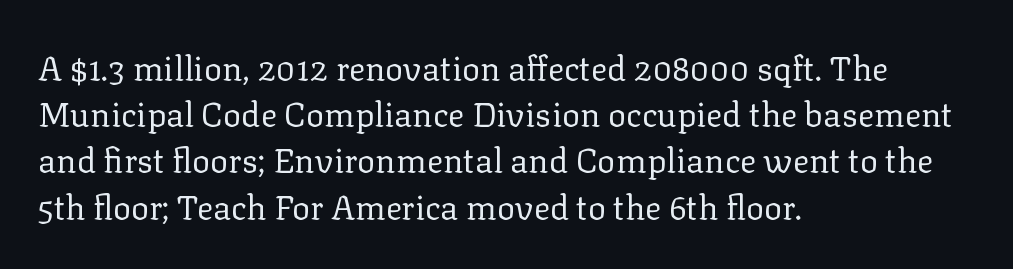
The font's upright variant was chosen for this text. The letters sit at their default tracking, neither squeezed nor spread. Visually the block forms a straight wall on the left and a jagged coastline on the right. Line spacing here is normal. Underline: absent. Type style note: has serifs.
